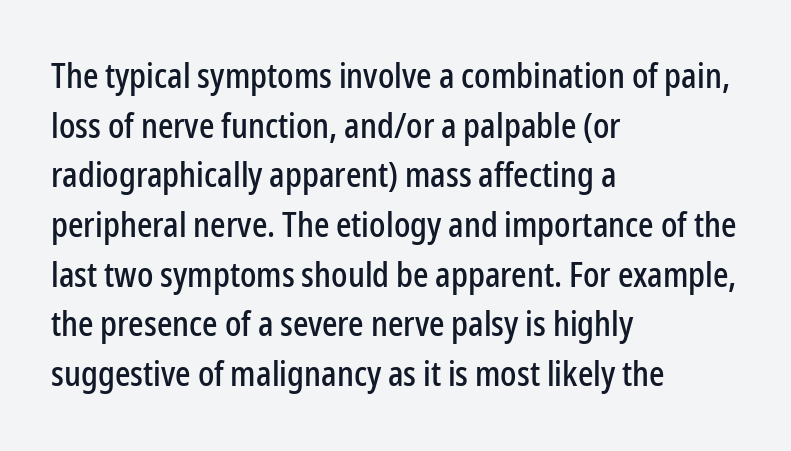
{"serif": "no", "italic": "no", "width": "condensed", "stroke_contrast": "low", "x_height": "medium", "monospaced": "no", "underline": "no", "align": "left", "line_spacing": "normal", "line_spacing_ratio": 1.46, "letter_spacing": "normal", "letter_spacing_em": 0.0, "glyph_px": 34}
